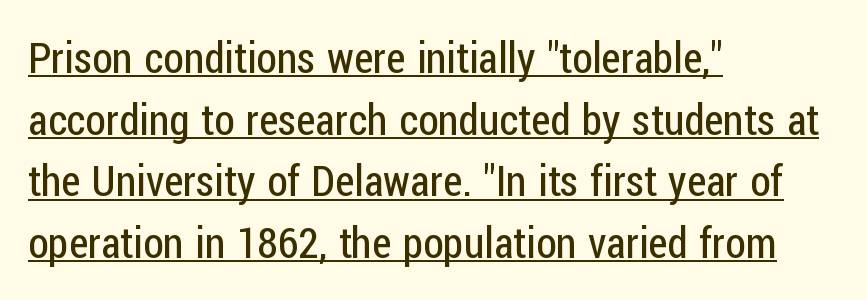
{"serif": "no", "italic": "no", "bold": "no", "weight": "regular", "width": "condensed", "stroke_contrast": "low", "x_height": "medium", "monospaced": "no", "underline": "yes", "align": "left", "line_spacing": "normal", "line_spacing_ratio": 1.47, "letter_spacing": "normal", "letter_spacing_em": 0.0, "glyph_px": 42}
